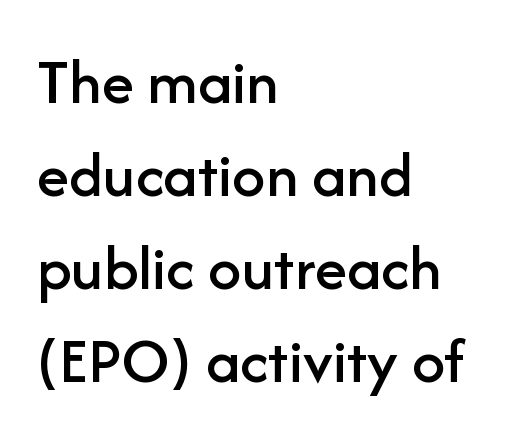
Note: no serifs on the glyphs. Standard letterfit; no display-style spreading of the glyphs. How would I describe the line gaps? Plain and ordinary. Is the block centered? No — it sits flush against the left margin. The lettering holds an erect, upright posture throughout.
